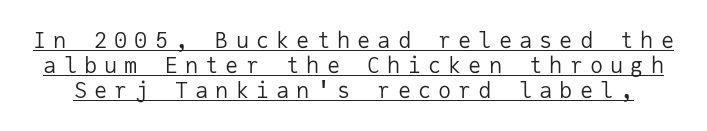
Somebody hit Ctrl+U on this one — the words are underlined. Italic? Not at all — the glyphs are vertical. Each new line begins almost immediately beneath the previous one. Tracking here is generous; glyphs stand well apart from one another. Vertical stems look standard width or narrower in stroke.
